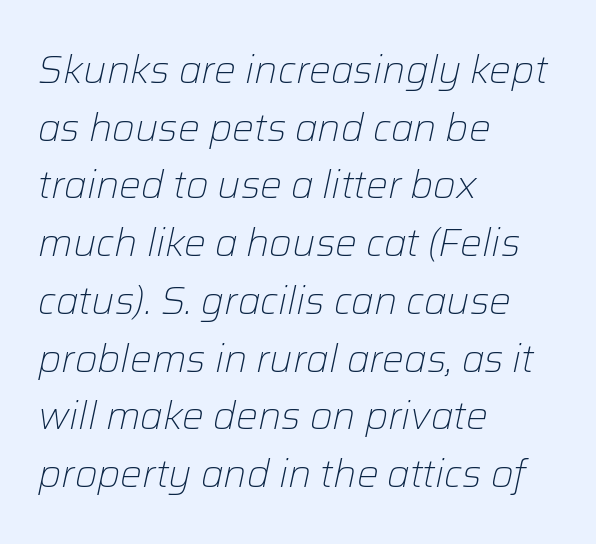
{"italic": "yes", "lean": "right", "slant_degrees": 12, "bold": "no", "weight": "light", "width": "normal", "stroke_contrast": "low", "x_height": "medium", "monospaced": "no", "underline": "no", "align": "left", "line_spacing": "normal", "line_spacing_ratio": 1.48, "letter_spacing": "normal", "letter_spacing_em": 0.0, "glyph_px": 39}
